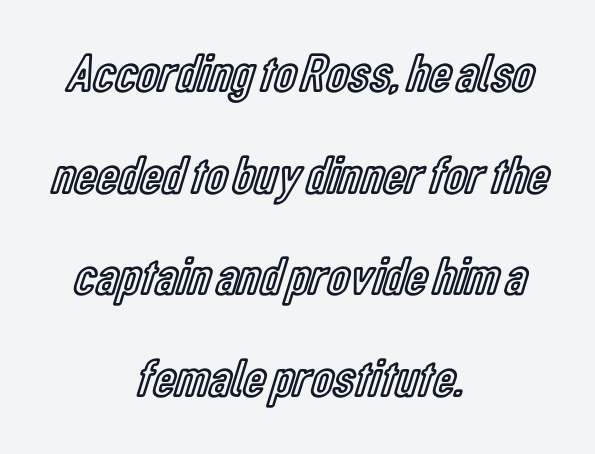
Each line is balanced around a shared central axis. The space directly below the letters is spotless. Default kerning and tracking; the words read as compact shapes.
